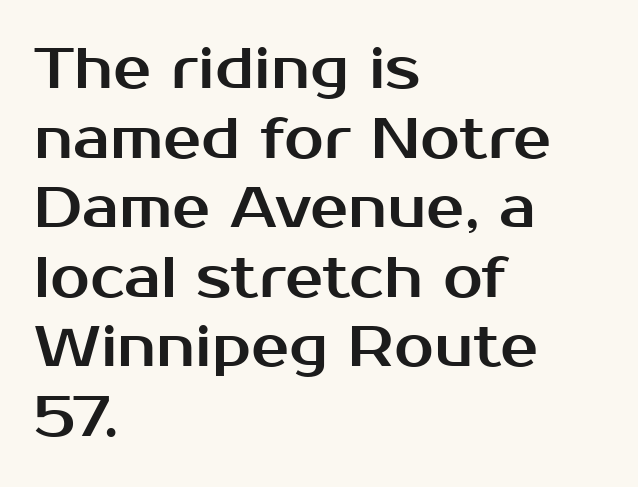
Q: Is the text italic (slanted)? A: No, it is upright.
Q: Is the typeface a serif or a sans-serif typeface? A: Sans-serif.
Q: Is the text underlined? A: No.
Q: How is the paragraph aligned? A: Left-aligned.
Q: Is the spacing between letters normal or unusually wide? A: Normal.
Q: Width (condensed, normal, or wide)? A: Normal.
Q: Stroke contrast? A: Medium.
Q: x-height? A: Medium.
Q: Monospaced? A: No.
